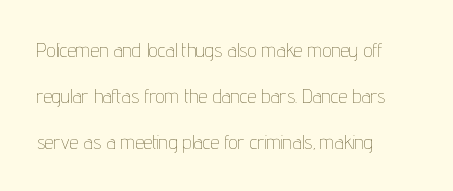
{"italic": "no", "bold": "no", "underline": "no", "align": "left", "line_spacing": "loose", "line_spacing_ratio": 2.3, "letter_spacing": "normal", "letter_spacing_em": 0.0, "glyph_px": 20}
